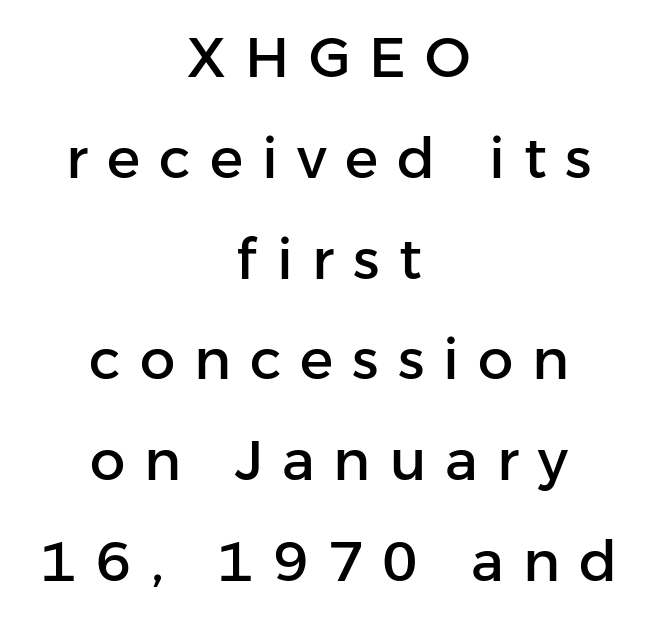
Q: Is the text italic (slanted)? A: No, it is upright.
Q: Is the typeface a serif or a sans-serif typeface? A: Sans-serif.
Q: Is the text underlined? A: No.
Q: How is the paragraph aligned? A: Centered.
Q: Is the spacing between letters normal or unusually wide? A: Unusually wide.
Q: Width (condensed, normal, or wide)? A: Normal.
Q: Stroke contrast? A: Low.
Q: x-height? A: Medium.
Q: Monospaced? A: No.
